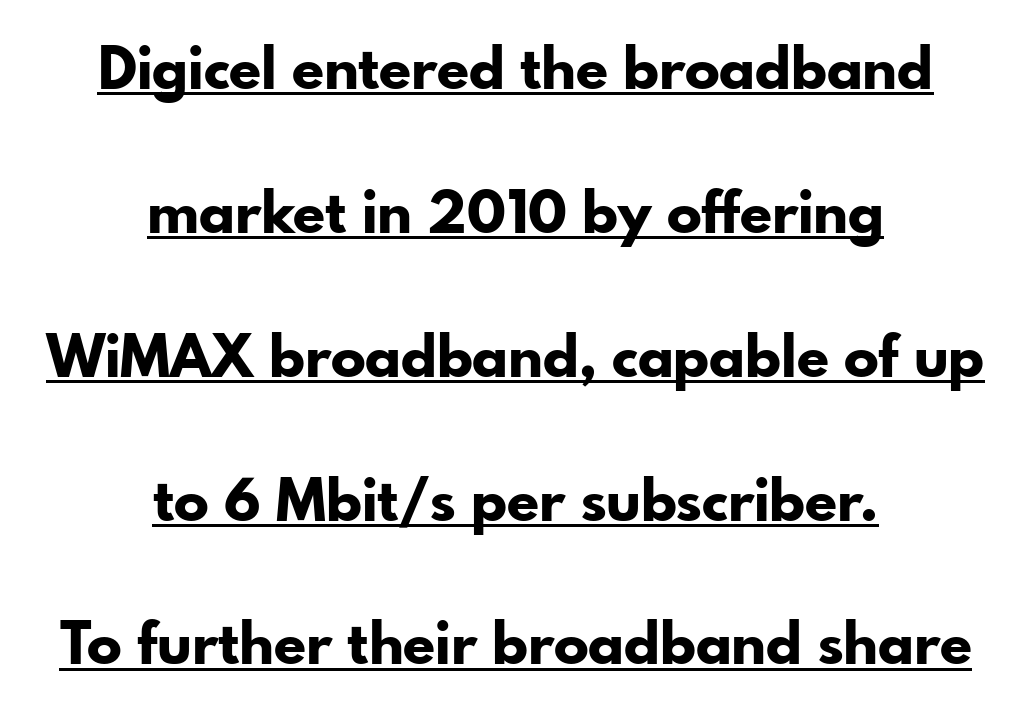
The image shows 58 px bold sans-serif type, upright; set centered, loose line spacing (2.48x), normal letter spacing, underlined; low stroke contrast and a small x-height.
